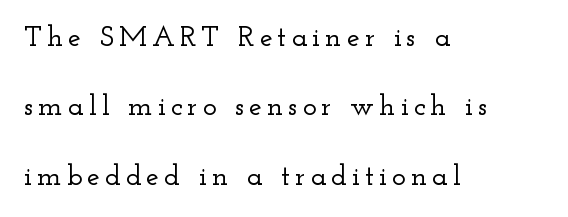
{"serif": "yes", "italic": "no", "width": "wide", "stroke_contrast": "low", "x_height": "small", "monospaced": "no", "underline": "no", "align": "left", "line_spacing": "loose", "line_spacing_ratio": 2.39, "glyph_px": 29}
